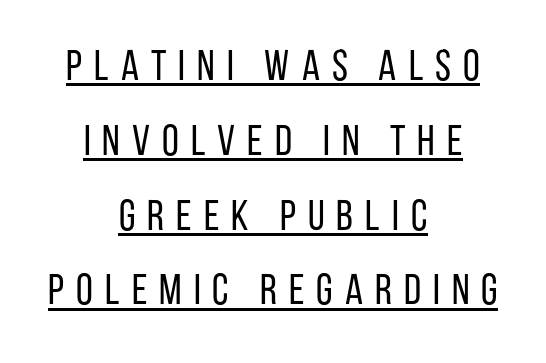
{"serif": "no", "italic": "no", "bold": "no", "weight": "regular", "width": "condensed", "stroke_contrast": "low", "x_height": "large", "monospaced": "no", "underline": "yes", "align": "center", "line_spacing_ratio": 1.74, "letter_spacing": "wide", "letter_spacing_em": 0.28, "glyph_px": 43}
